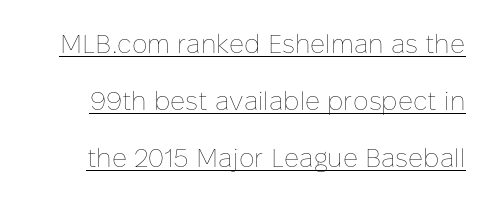
Q: Is the text bold? A: No.
Q: Is the text italic (slanted)? A: No, it is upright.
Q: Is the text underlined? A: Yes.
Q: Is the spacing between letters normal or unusually wide? A: Normal.
Q: Is the spacing between lines tight, normal or loose? A: Loose.
